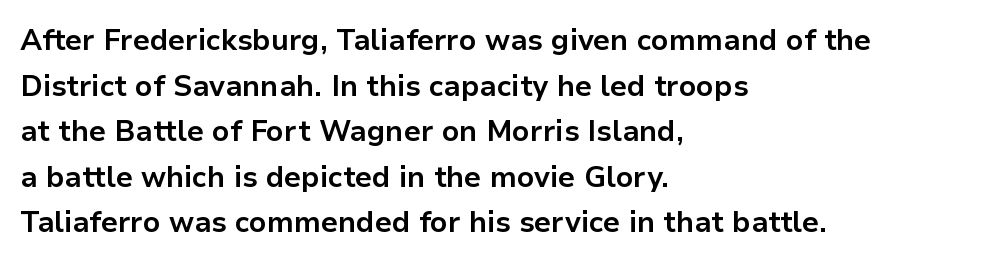
Q: Is the text bold? A: Yes.
Q: Is the text italic (slanted)? A: No, it is upright.
Q: Is the typeface a serif or a sans-serif typeface? A: Sans-serif.
Q: Is the text underlined? A: No.
Q: How is the paragraph aligned? A: Left-aligned.
Q: Is the spacing between letters normal or unusually wide? A: Normal.
Q: Is the spacing between lines tight, normal or loose? A: Normal.
Q: Width (condensed, normal, or wide)? A: Normal.
Q: Stroke contrast? A: Low.
Q: x-height? A: Medium.
Q: Monospaced? A: No.
